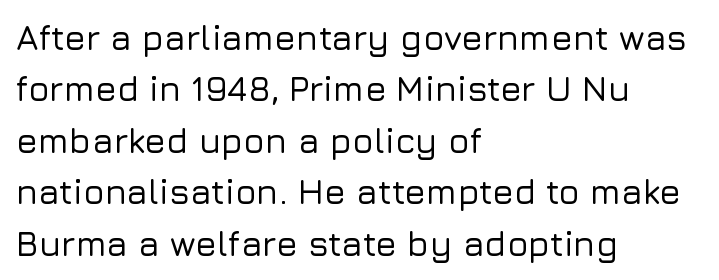
{"serif": "no", "italic": "no", "width": "normal", "stroke_contrast": "low", "x_height": "medium", "monospaced": "no", "underline": "no", "align": "left", "line_spacing": "normal", "line_spacing_ratio": 1.47, "letter_spacing": "normal", "letter_spacing_em": 0.0, "glyph_px": 35}
